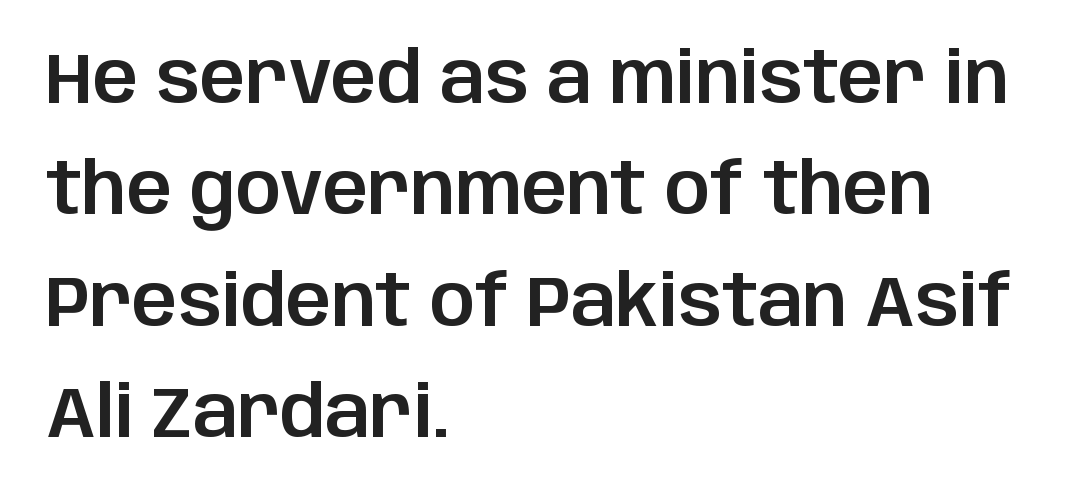
This sample uses an upright cut, with every glyph sitting square on the baseline. Stroke terminals: plain, sans-serif. Character widths vary here, with narrow letters taking less room than wide ones. Regular leading. Left-aligned paragraph, ragged on the right. Bare-footed words on every line.
